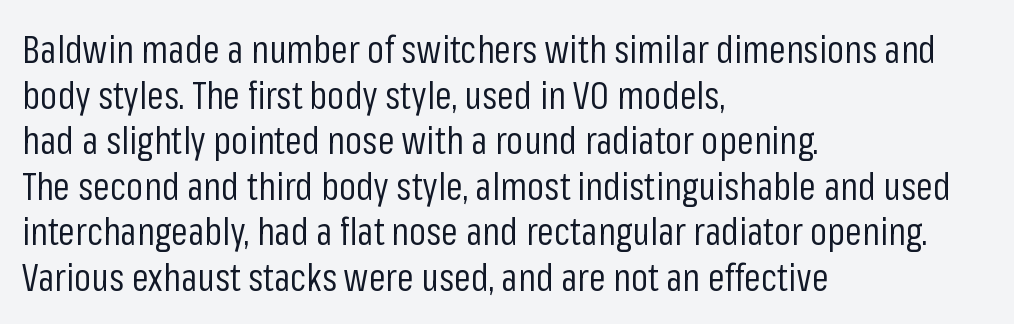
The image shows 38 px regular-weight, condensed sans-serif type, upright; set left-aligned, line spacing 1.2x, normal letter spacing, not underlined; low stroke contrast and a medium x-height.
